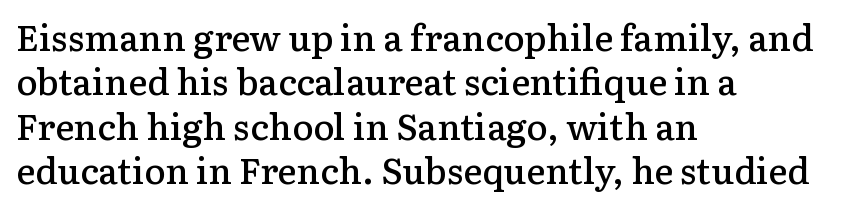
The image shows 36 px semibold serif type, upright; set left-aligned, line spacing 1.23x, normal letter spacing, not underlined; low stroke contrast and a medium x-height.
